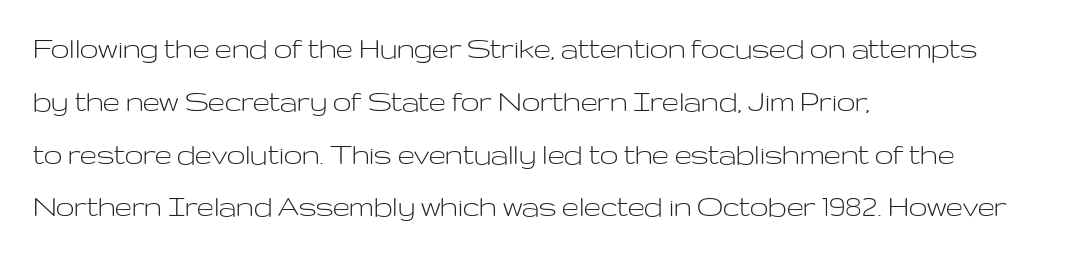
Q: Is the text bold? A: No.
Q: Is the text italic (slanted)? A: No, it is upright.
Q: Is the typeface a serif or a sans-serif typeface? A: Sans-serif.
Q: Is the text underlined? A: No.
Q: How is the paragraph aligned? A: Left-aligned.
Q: Is the spacing between letters normal or unusually wide? A: Normal.
Q: Is the spacing between lines tight, normal or loose? A: Normal.
Q: Width (condensed, normal, or wide)? A: Wide.
Q: Stroke contrast? A: Low.
Q: x-height? A: Medium.
Q: Monospaced? A: No.
